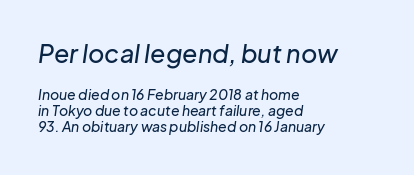
Larger block? The one above; the one below is distinctly smaller. The letters sit at their default tracking, neither squeezed nor spread. Vertical spacing — tight. Leftover space on each line is placed entirely after the last word. The glyphs look as if they've been sheared to an angle.
